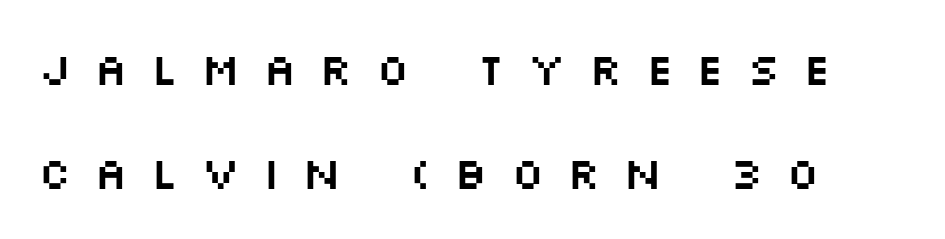
These lines are composed in type without serifs. Is the block centered? No — it sits flush against the left margin. This sample trades compactness for vertical openness between lines. Lines of text with bare space underneath. The letters advance in unequal steps, a hallmark of proportional type.
